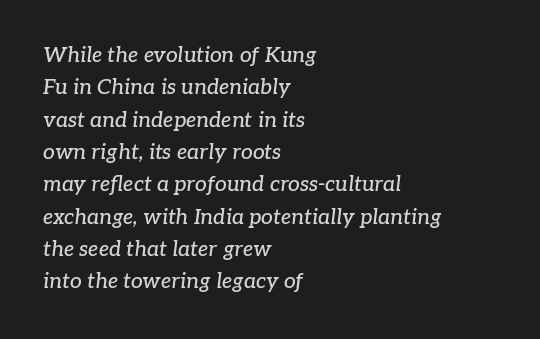
{"italic": "yes", "lean": "right", "slant_degrees": 7, "underline": "no", "align": "left", "line_spacing": "normal", "line_spacing_ratio": 1.54, "letter_spacing": "normal", "letter_spacing_em": 0.0, "glyph_px": 21}
